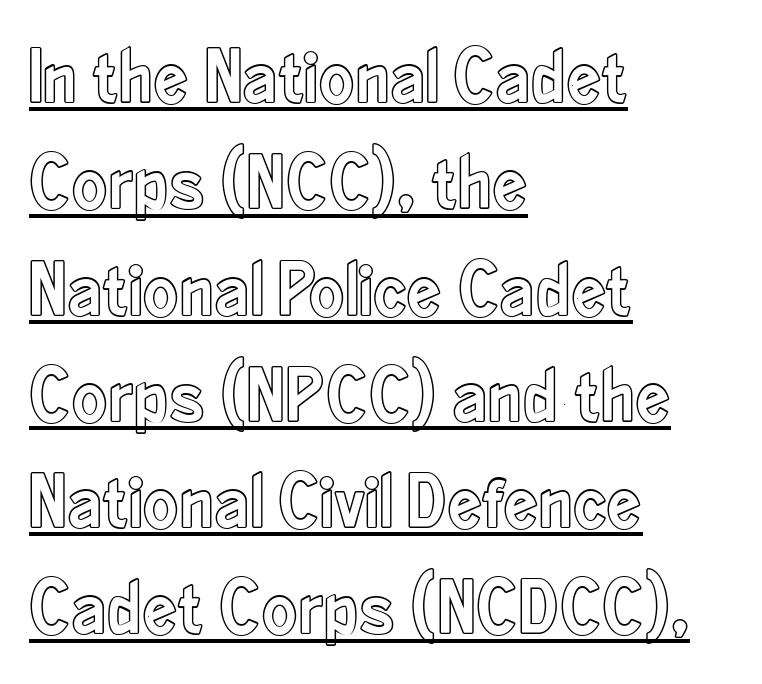
The words here are underlined. All the whitespace from short lines collects on the right. Honestly, the letter spacing is just normal — you wouldn't notice it. Tall strokes in this sample are plumb rather than angled.
